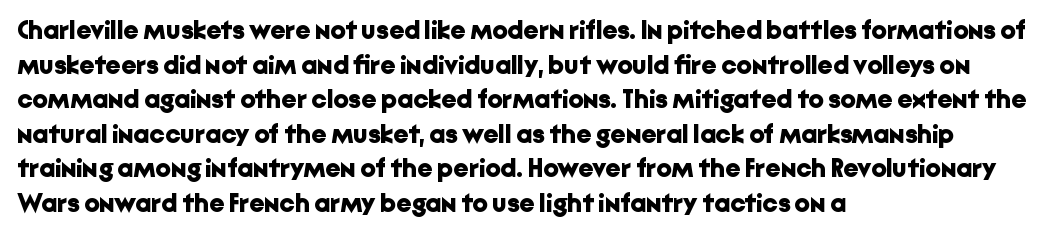
The image shows 27 px bold type, upright; set left-aligned, normal line spacing (1.28x), normal letter spacing, not underlined.
